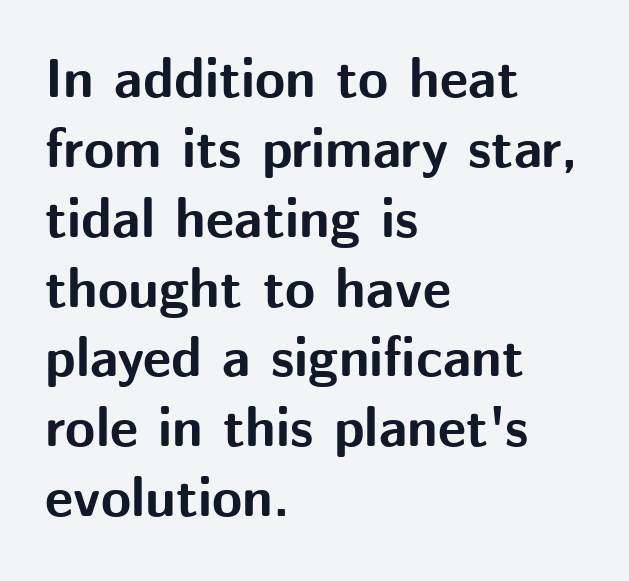
No italicization has been applied; the sample stays upright. Is this a fixed-width face? No — the glyphs have proportional, varying widths. Students, observe: this is what conventionally led text looks like. As a designer I'd log this as weight 700, bold. Words float on clear page, feet unadorned.
